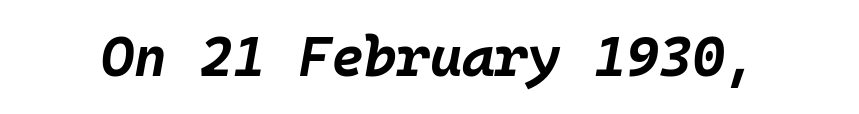
Check the space under the baseline: it is left empty. Note the uniform advance width — an 'i' takes as much space as an 'm'. Caption: standard tracking, unaltered. How heavy is the stroke? Heavy — this is a bold. The text carries the slant typical of an italic or oblique font.
